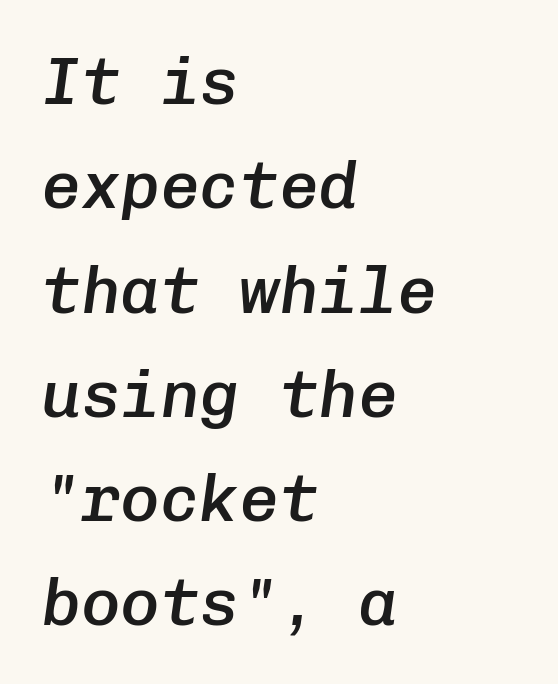
The rag falls on the right side of this text block. Look at the stroke-to-counter ratio: somewhat heavy, a semibold. The line-height multiplier appears to be the usual default. Compared with ordinary roman type, these characters are visibly tilted.
